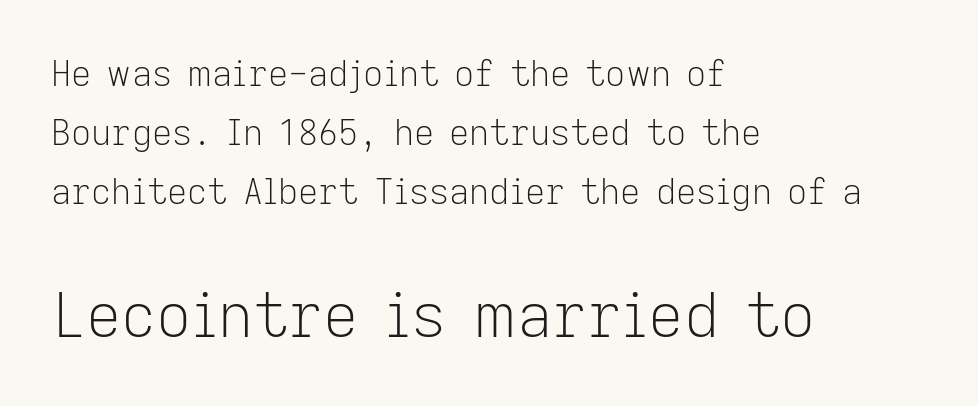
Q: Is the text bold? A: No.
Q: Is the text italic (slanted)? A: No, it is upright.
Q: Is the typeface a serif or a sans-serif typeface? A: Sans-serif.
Q: Is the text underlined? A: No.
Q: How is the paragraph aligned? A: Left-aligned.
Q: Is the spacing between letters normal or unusually wide? A: Normal.
Q: Is the spacing between lines tight, normal or loose? A: Normal.
Q: Which block of text is set in a larger size, the first (top) or the second (bottom)? A: The second (bottom) one.
Q: Width (condensed, normal, or wide)? A: Normal.
Q: Stroke contrast? A: Low.
Q: x-height? A: Medium.
Q: Monospaced? A: No.
